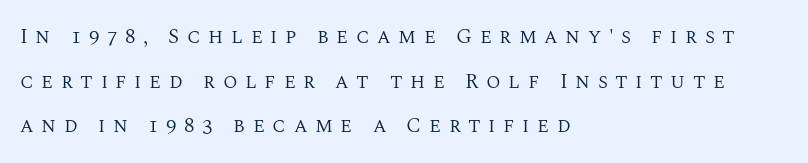
The area under the type is left untouched. The paragraph shown leans on its left margin. Compared with typical body copy, the letter spacing here is much looser. This block would shrink considerably if given ordinary leading; it's expanded now.
